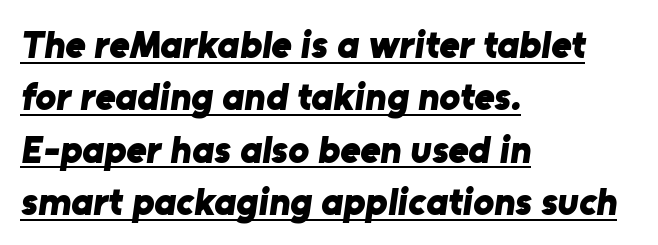
{"serif": "no", "bold": "yes", "weight": "bold", "width": "normal", "stroke_contrast": "low", "x_height": "medium", "monospaced": "no", "underline": "yes", "align": "left", "line_spacing": "normal", "line_spacing_ratio": 1.34, "letter_spacing": "normal", "letter_spacing_em": 0.0, "glyph_px": 39}
